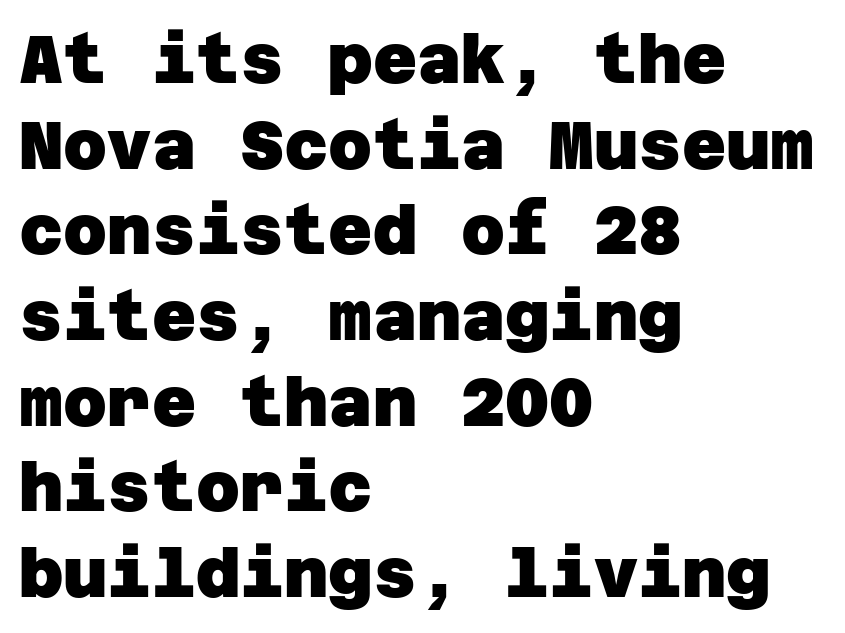
Q: Is the text bold? A: Yes.
Q: Is the typeface a serif or a sans-serif typeface? A: Sans-serif.
Q: Is the text underlined? A: No.
Q: How is the paragraph aligned? A: Left-aligned.
Q: Is the spacing between letters normal or unusually wide? A: Normal.
Q: Is the spacing between lines tight, normal or loose? A: Normal.
Q: Width (condensed, normal, or wide)? A: Normal.
Q: Stroke contrast? A: Low.
Q: x-height? A: Large.
